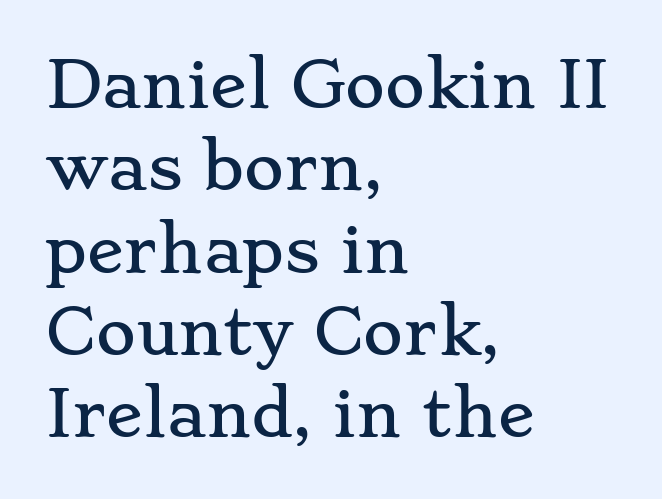
The string is rendered with underlining switched off. The paragraph shown leans on its left margin. Regarding serifs, this sample has them. These lines are rendered in a variable-pitch font.
